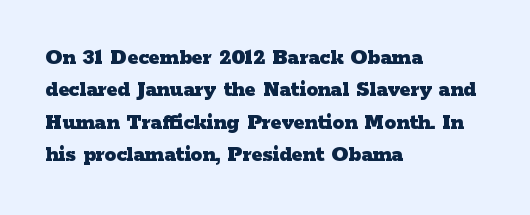
{"italic": "no", "bold": "yes", "underline": "no", "align": "left", "line_spacing": "normal", "line_spacing_ratio": 1.41, "letter_spacing": "normal", "letter_spacing_em": 0.0, "glyph_px": 23}
